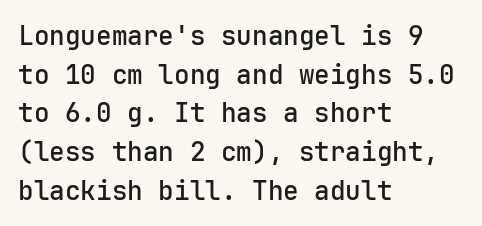
Q: Is the text bold? A: Semi-bold.
Q: Is the text italic (slanted)? A: No, it is upright.
Q: Is the text underlined? A: No.
Q: How is the paragraph aligned? A: Left-aligned.
Q: Is the spacing between letters normal or unusually wide? A: Normal.
Q: Is the spacing between lines tight, normal or loose? A: Normal.
